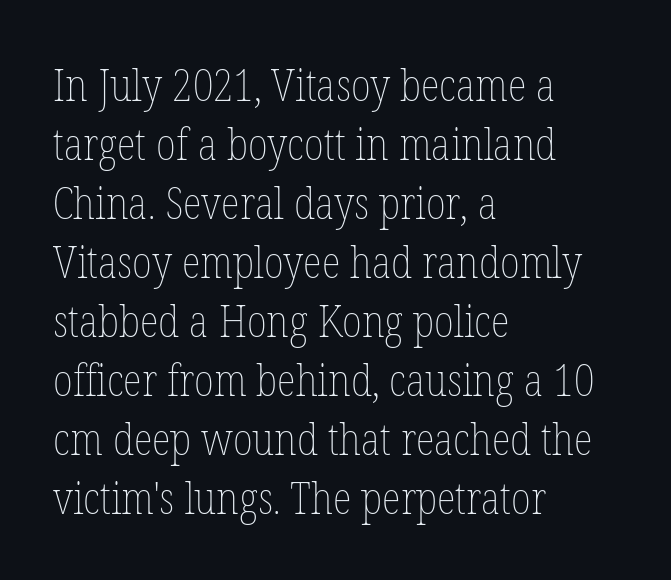
Bare-footed words on every line. Students, note that the glyphs here touch the page at normal intervals. This rendering uses left alignment, leaving the right contour irregular. The strokes carry an ordinary text weight at most. If you measured baseline to baseline, you'd find a middling distance. You can tell it's not italic because the verticals are truly vertical.
